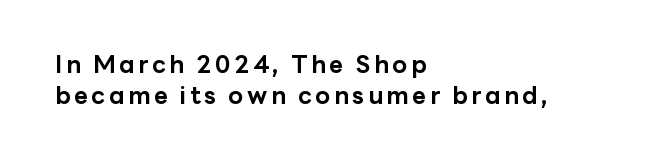
{"italic": "no", "bold": "yes", "underline": "no", "align": "left", "line_spacing": "normal", "line_spacing_ratio": 1.3, "glyph_px": 24}
